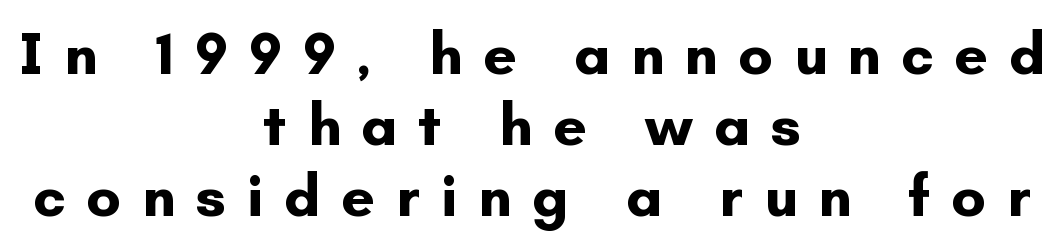
{"serif": "no", "italic": "no", "bold": "yes", "weight": "bold", "width": "normal", "stroke_contrast": "low", "x_height": "small", "monospaced": "no", "underline": "no", "align": "center", "line_spacing_ratio": 1.2, "letter_spacing": "wide", "letter_spacing_em": 0.35, "glyph_px": 59}
